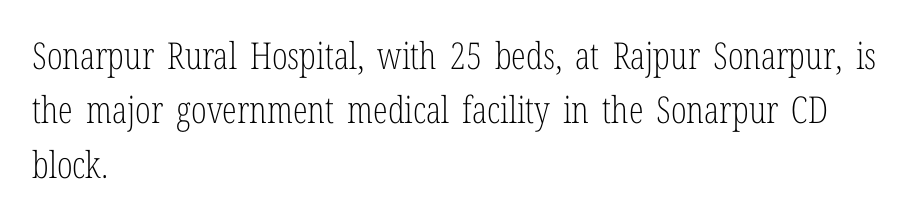
{"serif": "yes", "italic": "no", "bold": "no", "weight": "light", "width": "condensed", "stroke_contrast": "low", "x_height": "medium", "monospaced": "no", "underline": "no", "align": "left", "line_spacing": "normal", "line_spacing_ratio": 1.47, "letter_spacing": "normal", "letter_spacing_em": 0.0, "glyph_px": 37}
